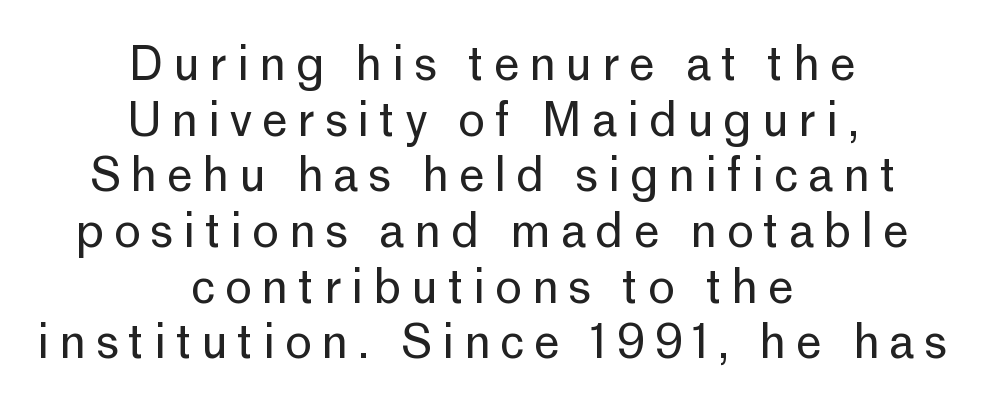
{"serif": "no", "italic": "no", "bold": "no", "weight": "regular", "width": "normal", "stroke_contrast": "low", "x_height": "medium", "monospaced": "no", "underline": "no", "align": "center", "line_spacing_ratio": 1.21, "letter_spacing": "wide", "letter_spacing_em": 0.21, "glyph_px": 46}
